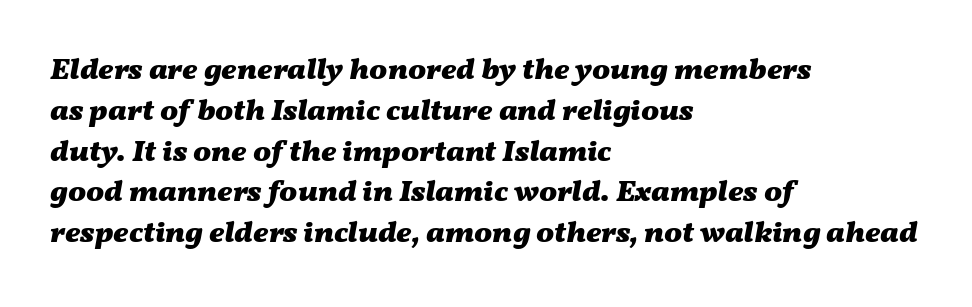
The image shows 30 px heavy, wide type, italic (leaning right); set left-aligned, normal line spacing (1.36x), normal letter spacing, not underlined; medium stroke contrast and a medium x-height.
